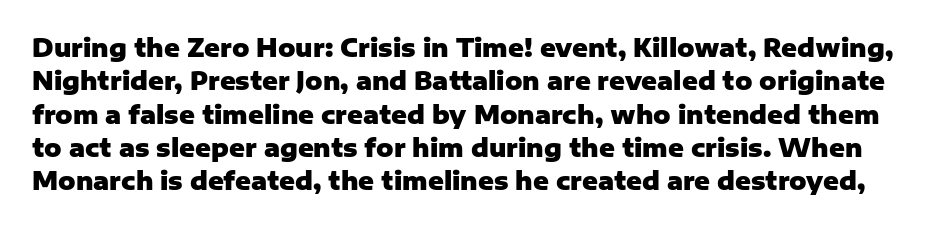
The image shows 24 px bold type, upright; set normal line spacing (1.39x), normal letter spacing, not underlined.
